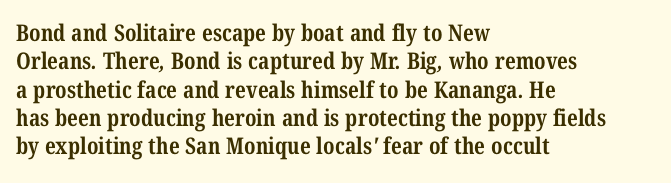
{"bold": "yes", "underline": "no", "align": "left", "line_spacing_ratio": 1.23, "letter_spacing": "normal", "letter_spacing_em": 0.0, "glyph_px": 23}
